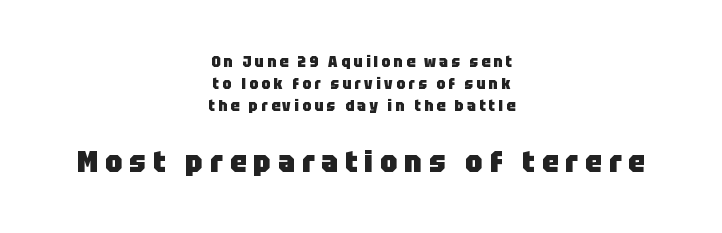
Q: Is the text bold? A: Yes.
Q: Is the text italic (slanted)? A: No, it is upright.
Q: Is the typeface a serif or a sans-serif typeface? A: Sans-serif.
Q: Is the text underlined? A: No.
Q: How is the paragraph aligned? A: Centered.
Q: Is the spacing between letters normal or unusually wide? A: Unusually wide.
Q: Is the spacing between lines tight, normal or loose? A: Normal.
Q: Which block of text is set in a larger size, the first (top) or the second (bottom)? A: The second (bottom) one.
Q: Width (condensed, normal, or wide)? A: Normal.
Q: Stroke contrast? A: Low.
Q: x-height? A: Large.
Q: Monospaced? A: No.
